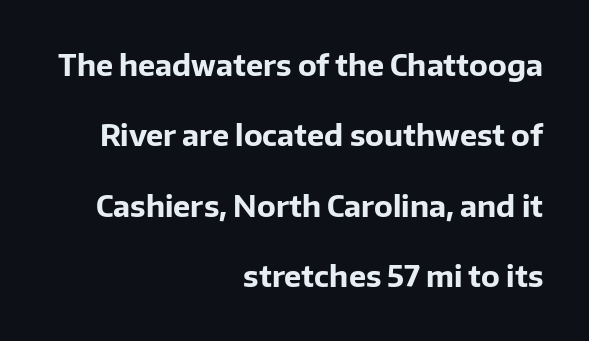
{"serif": "no", "italic": "no", "bold": "yes", "weight": "bold", "width": "normal", "stroke_contrast": "low", "x_height": "medium", "monospaced": "no", "underline": "no", "align": "right", "line_spacing": "loose", "line_spacing_ratio": 2.43, "letter_spacing": "normal", "letter_spacing_em": 0.0, "glyph_px": 29}
